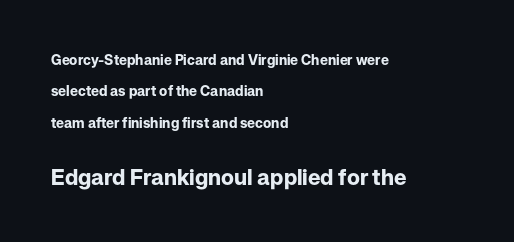
Of the two passages, the one underneath uses the larger point size. Letters rest on an invisible, unmarked baseline. Weight check: bold — yes, fully. Is there much room between lines? Yes — plenty of vertical air separates them. The type sits square on the baseline with zero lean.
